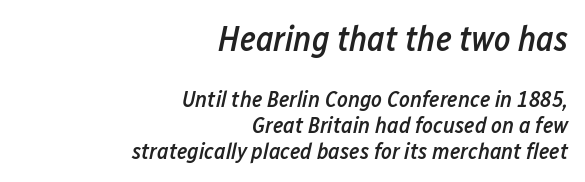
{"italic": "yes", "lean": "right", "slant_degrees": 12, "bold": "semi", "weight": "semibold", "width": "condensed", "stroke_contrast": "low", "x_height": "medium", "monospaced": "no", "underline": "no", "align": "right", "line_spacing": "tight", "line_spacing_ratio": 1.13, "letter_spacing": "normal", "letter_spacing_em": 0.0, "larger_block": "first", "size_ratio": 1.52, "glyph_px": 35}
